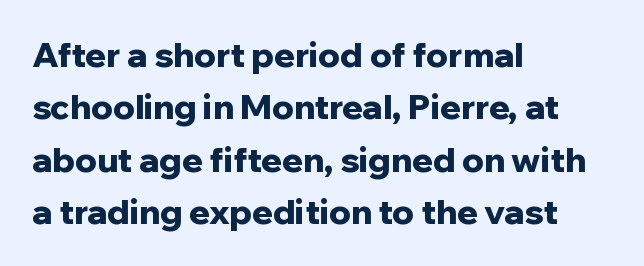
The image shows 34 px bold sans-serif type, upright; set left-aligned, normal line spacing (1.54x), normal letter spacing, not underlined; low stroke contrast and a medium x-height.
